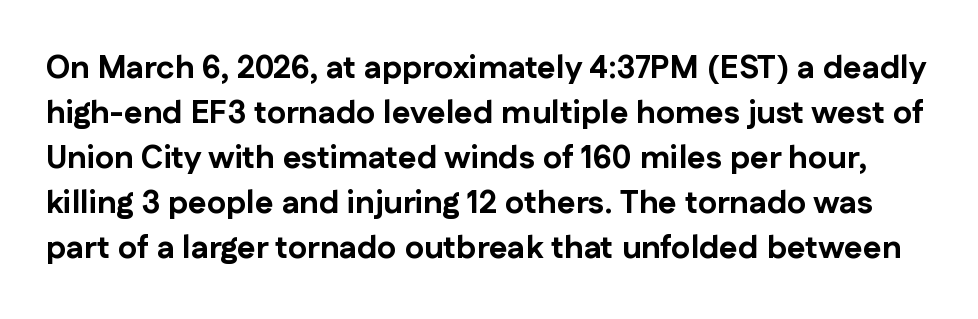
The image shows 32 px bold sans-serif type, upright; set normal line spacing (1.41x), normal letter spacing, not underlined; low stroke contrast and a medium x-height.
